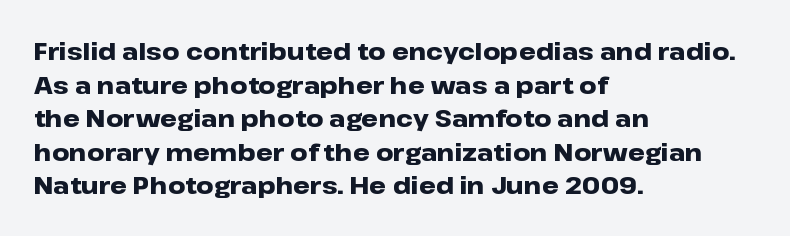
The image shows 24 px bold type, upright; set left-aligned, normal line spacing (1.4x), normal letter spacing, not underlined.
